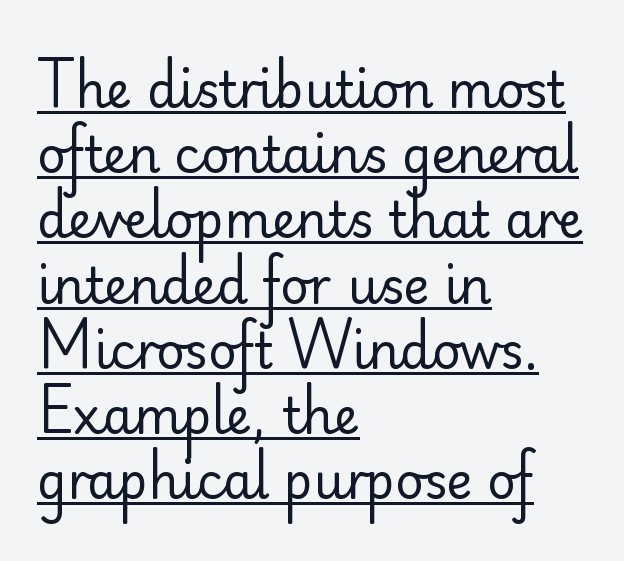
{"serif": "no", "italic": "no", "bold": "no", "weight": "regular", "width": "normal", "stroke_contrast": "low", "x_height": "small", "monospaced": "no", "underline": "yes", "align": "left", "line_spacing": "normal", "line_spacing_ratio": 1.33, "letter_spacing": "normal", "letter_spacing_em": 0.0, "glyph_px": 49}
